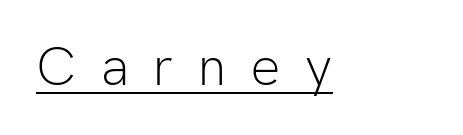
Proportional: the letters do not fall into vertical columns. This is the regular roman posture of the typeface. The characters display no serif detailing; their extremities are plain. The strokes are not fattened; the text isn't bold. The lettering is marked with a stroke running underneath it.
